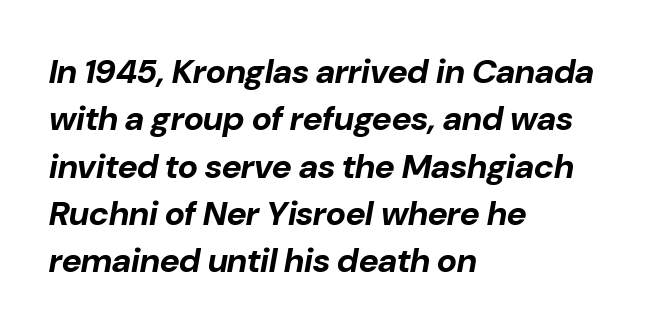
{"italic": "yes", "lean": "right", "slant_degrees": 10, "bold": "yes", "weight": "bold", "width": "normal", "stroke_contrast": "low", "x_height": "medium", "monospaced": "no", "underline": "no", "align": "left", "line_spacing": "normal", "line_spacing_ratio": 1.39, "letter_spacing": "normal", "letter_spacing_em": 0.0, "glyph_px": 34}
